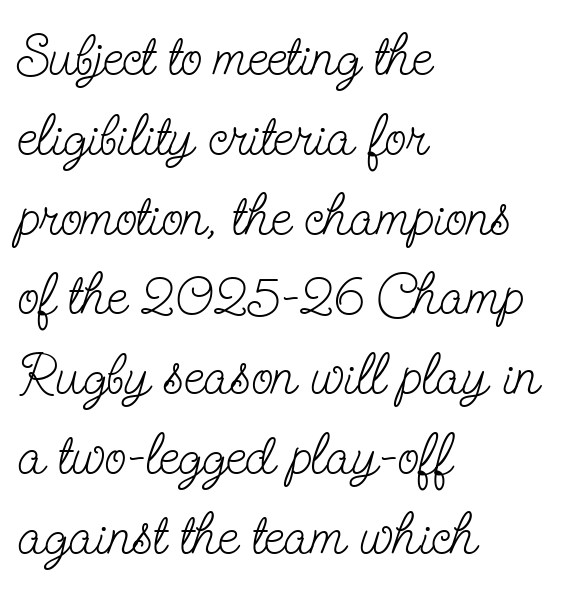
The image shows 57 px light, condensed serif type; set left-aligned, normal line spacing (1.4x), normal letter spacing, not underlined; low stroke contrast and a small x-height.
